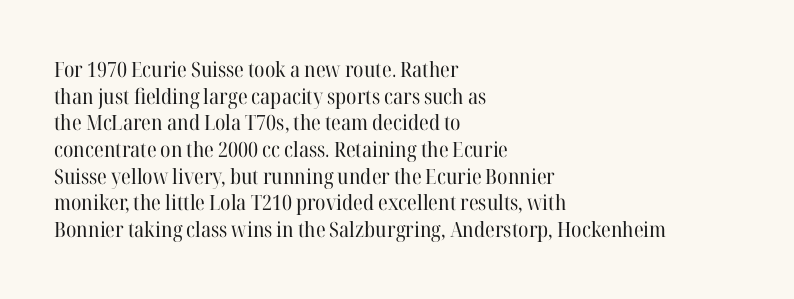
Q: Is the text bold? A: No.
Q: Is the text italic (slanted)? A: No, it is upright.
Q: Is the text underlined? A: No.
Q: How is the paragraph aligned? A: Left-aligned.
Q: Is the spacing between letters normal or unusually wide? A: Normal.
Q: Is the spacing between lines tight, normal or loose? A: Normal.
